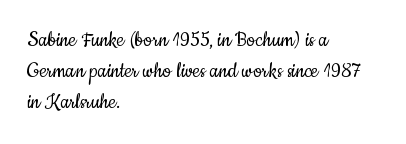
{"bold": "no", "underline": "no", "align": "left", "line_spacing": "normal", "line_spacing_ratio": 1.3, "letter_spacing": "normal", "letter_spacing_em": 0.0, "glyph_px": 24}
